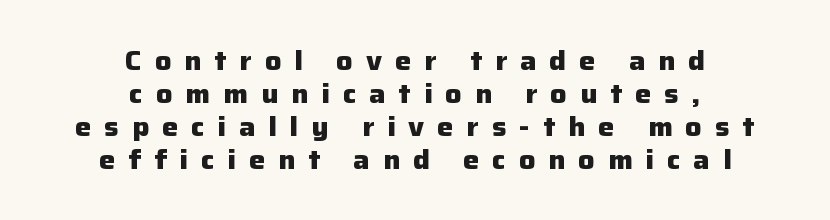
Q: Is the text bold? A: Yes.
Q: Is the text italic (slanted)? A: No, it is upright.
Q: Is the text underlined? A: No.
Q: How is the paragraph aligned? A: Centered.
Q: Is the spacing between letters normal or unusually wide? A: Unusually wide.
